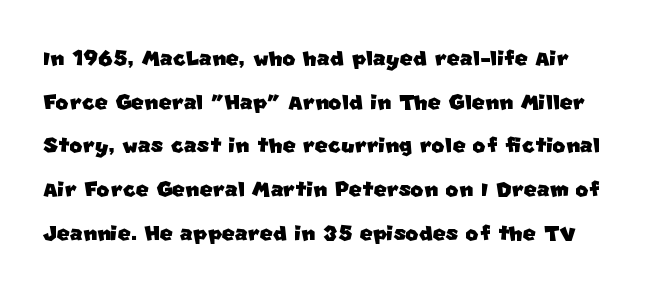
{"serif": "no", "width": "normal", "stroke_contrast": "low", "x_height": "large", "monospaced": "no", "underline": "no", "line_spacing": "normal", "line_spacing_ratio": 1.56, "letter_spacing": "normal", "letter_spacing_em": 0.0, "glyph_px": 28}
